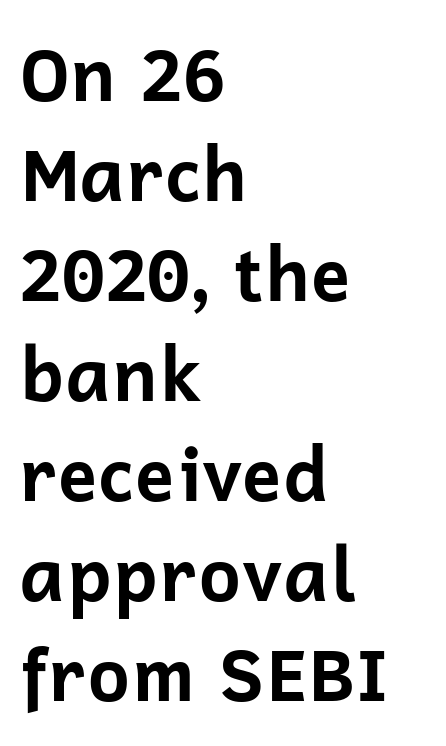
How heavy is the stroke? Heavy — this is a bold. Descender tails drop into unmarked territory. Spacing verdict: proportional, widths tailored to each character. This sample uses an upright cut, with every glyph sitting square on the baseline.
